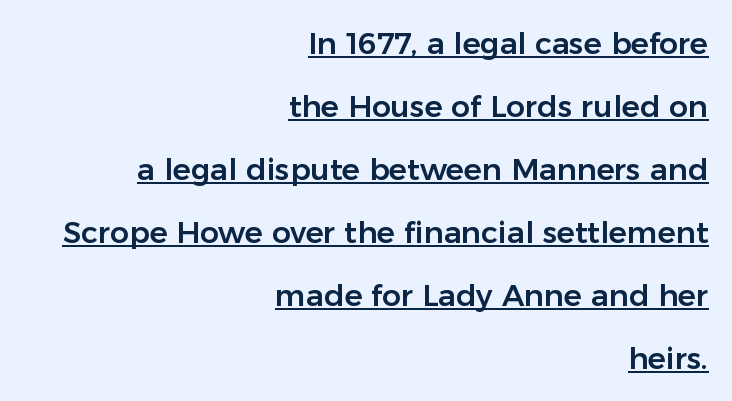
The image shows 30 px sans-serif type, upright; set right-aligned, loose line spacing (2.1x), normal letter spacing, underlined; low stroke contrast and a medium x-height.
